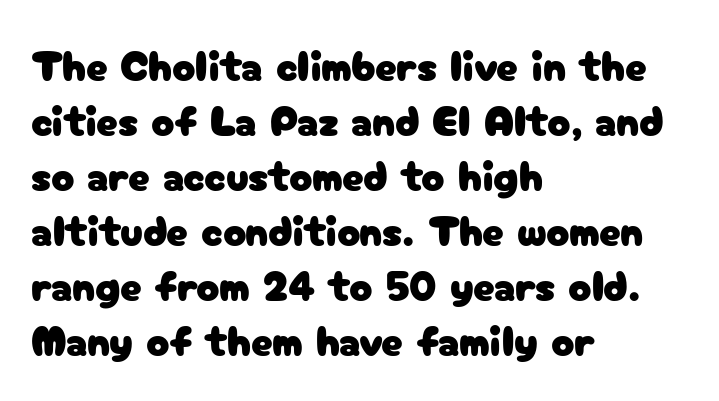
Posture: upright roman. Leftover space on each line is placed entirely after the last word. The rendering uses natural spacing where letterforms have individual widths. No extra tracking has been applied to these lines.
